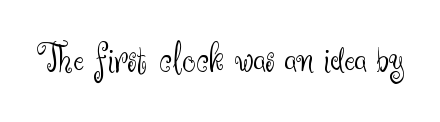
Q: Is the text bold? A: No.
Q: Is the text italic (slanted)? A: No, it is upright.
Q: Is the typeface a serif or a sans-serif typeface? A: Sans-serif.
Q: Is the text underlined? A: No.
Q: Is the spacing between letters normal or unusually wide? A: Normal.
Q: Width (condensed, normal, or wide)? A: Normal.
Q: Stroke contrast? A: Medium.
Q: x-height? A: Small.
Q: Monospaced? A: No.
